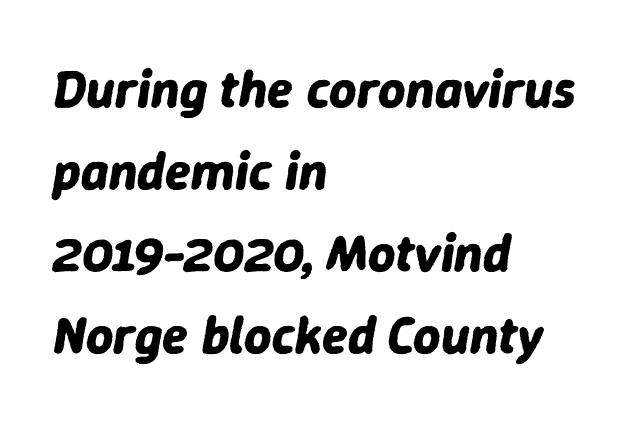
Q: Is the text bold? A: Yes.
Q: Is the text italic (slanted)? A: Yes, it leans right by about 9 degrees.
Q: Is the text underlined? A: No.
Q: How is the paragraph aligned? A: Left-aligned.
Q: Is the spacing between letters normal or unusually wide? A: Normal.
Q: Is the spacing between lines tight, normal or loose? A: Normal.
Q: Width (condensed, normal, or wide)? A: Normal.
Q: Stroke contrast? A: Low.
Q: x-height? A: Medium.
Q: Monospaced? A: No.
